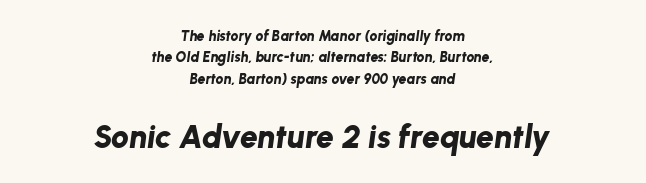
The image shows 32 px bold type, italic (leaning right); set centered, normal line spacing (1.53x), normal letter spacing, not underlined; the second (bottom) block is 2.29x larger; low stroke contrast and a medium x-height.
